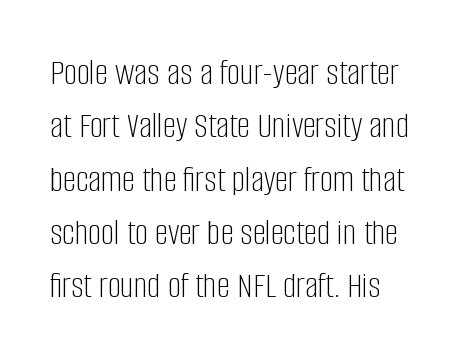
{"serif": "no", "italic": "no", "bold": "no", "weight": "light", "width": "condensed", "stroke_contrast": "low", "x_height": "large", "monospaced": "no", "underline": "no", "align": "left", "line_spacing": "normal", "line_spacing_ratio": 1.44, "letter_spacing": "normal", "letter_spacing_em": 0.0, "glyph_px": 37}
